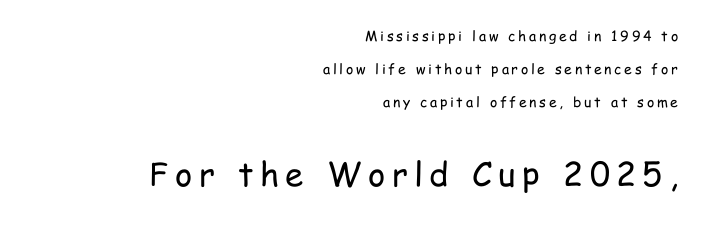
All the whitespace from short lines collects on the left. Whoever set this made the second block the dominant, larger element. This sample uses a sans-serif face. These lines are rendered in a variable-pitch font.
